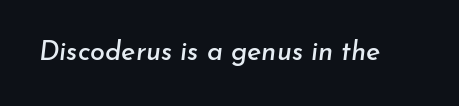
{"italic": "yes", "lean": "right", "slant_degrees": 7, "underline": "no", "letter_spacing": "normal", "letter_spacing_em": 0.0, "glyph_px": 27}
